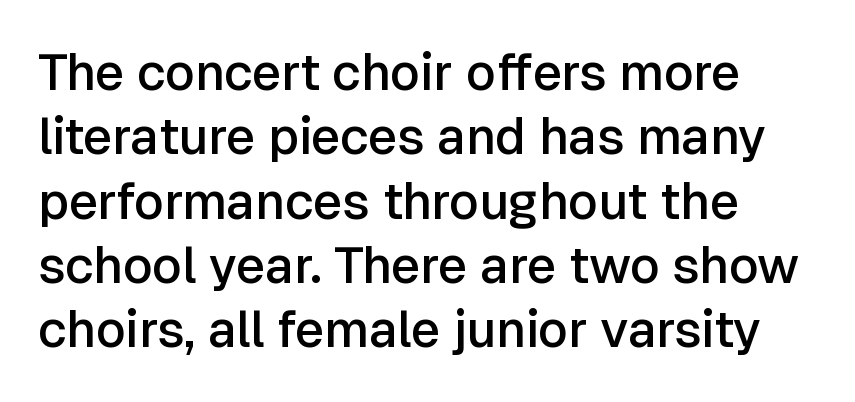
{"serif": "no", "italic": "no", "bold": "semi", "weight": "semibold", "width": "normal", "stroke_contrast": "low", "x_height": "medium", "monospaced": "no", "underline": "no", "align": "left", "line_spacing": "normal", "line_spacing_ratio": 1.26, "letter_spacing": "normal", "letter_spacing_em": 0.0, "glyph_px": 51}
